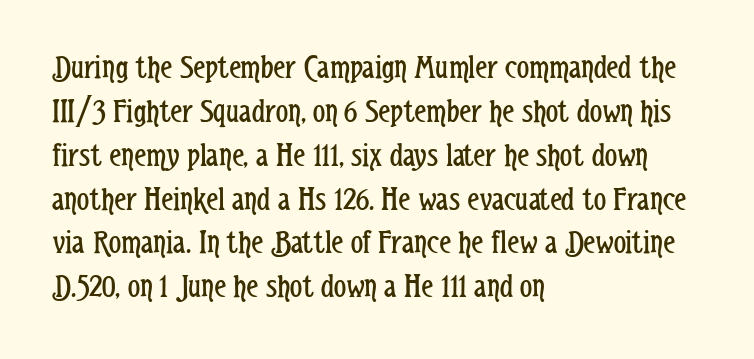
{"serif": "no", "italic": "no", "bold": "no", "weight": "regular", "width": "condensed", "stroke_contrast": "low", "x_height": "medium", "monospaced": "no", "underline": "no", "align": "left", "line_spacing": "normal", "line_spacing_ratio": 1.29, "letter_spacing": "normal", "letter_spacing_em": 0.0, "glyph_px": 34}
